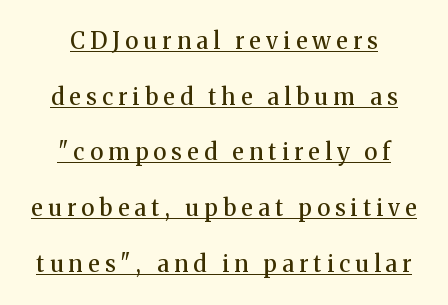
{"italic": "no", "bold": "semi", "underline": "yes", "align": "center", "line_spacing": "loose", "line_spacing_ratio": 2.42, "letter_spacing": "wide", "letter_spacing_em": 0.23, "glyph_px": 23}
